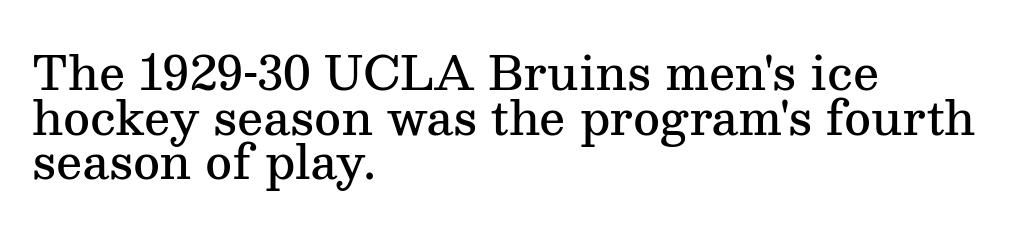
Q: Is the text bold? A: Semi-bold.
Q: Is the text italic (slanted)? A: No, it is upright.
Q: Is the typeface a serif or a sans-serif typeface? A: Serif.
Q: Is the text underlined? A: No.
Q: How is the paragraph aligned? A: Left-aligned.
Q: Is the spacing between letters normal or unusually wide? A: Normal.
Q: Is the spacing between lines tight, normal or loose? A: Tight.
Q: Width (condensed, normal, or wide)? A: Normal.
Q: Stroke contrast? A: Medium.
Q: x-height? A: Medium.
Q: Monospaced? A: No.
